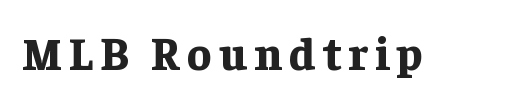
Q: Is the text bold? A: Yes.
Q: Is the text italic (slanted)? A: No, it is upright.
Q: Is the typeface a serif or a sans-serif typeface? A: Serif.
Q: Is the text underlined? A: No.
Q: Width (condensed, normal, or wide)? A: Normal.
Q: Stroke contrast? A: Low.
Q: x-height? A: Medium.
Q: Monospaced? A: No.
